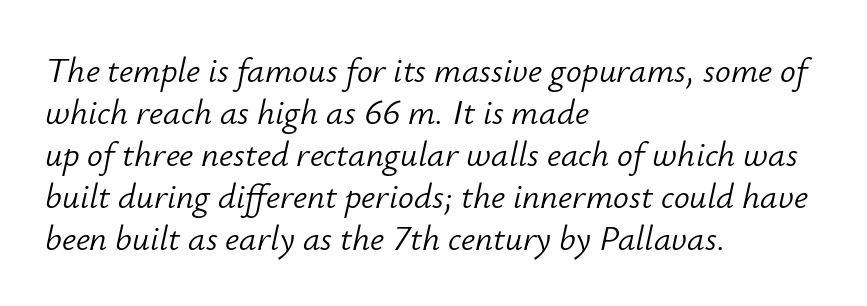
The image shows 35 px light type, italic (leaning right); set left-aligned, line spacing 1.2x, normal letter spacing, not underlined; low stroke contrast and a small x-height.
